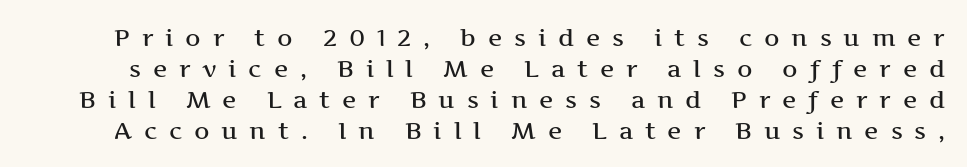
{"italic": "no", "underline": "no", "line_spacing": "normal", "line_spacing_ratio": 1.29, "letter_spacing": "wide", "letter_spacing_em": 0.49, "glyph_px": 24}
